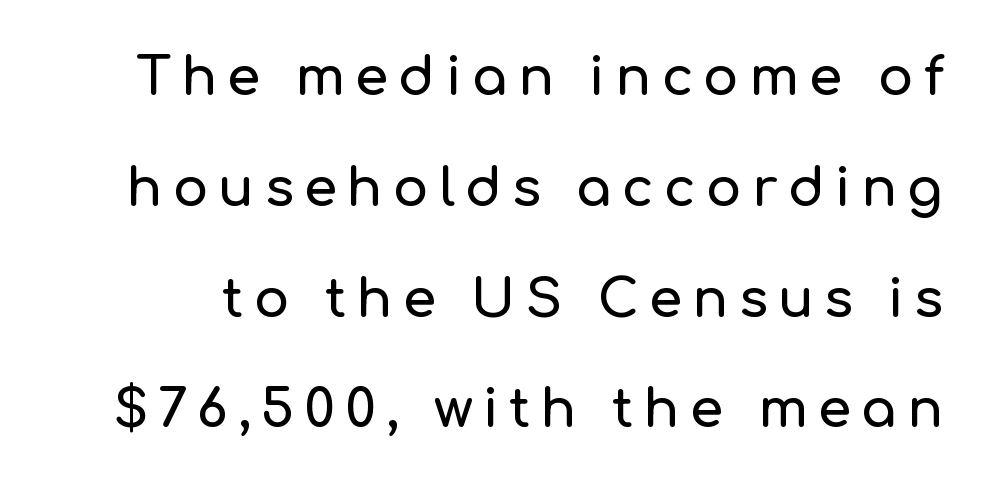
Notice how the stems are strictly vertical — no italics here. The passage shown stacks its lines with a broad gap. You could not count columns in this text — the font is proportionally spaced. The words here are not underlined.
